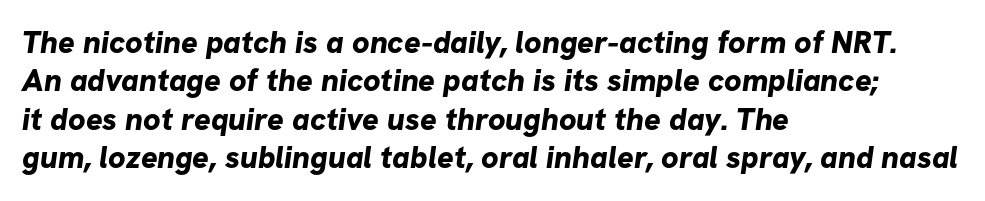
{"serif": "no", "bold": "yes", "weight": "bold", "width": "normal", "stroke_contrast": "low", "x_height": "medium", "monospaced": "no", "underline": "no", "align": "left", "line_spacing_ratio": 1.24, "letter_spacing": "normal", "letter_spacing_em": 0.0, "glyph_px": 31}
